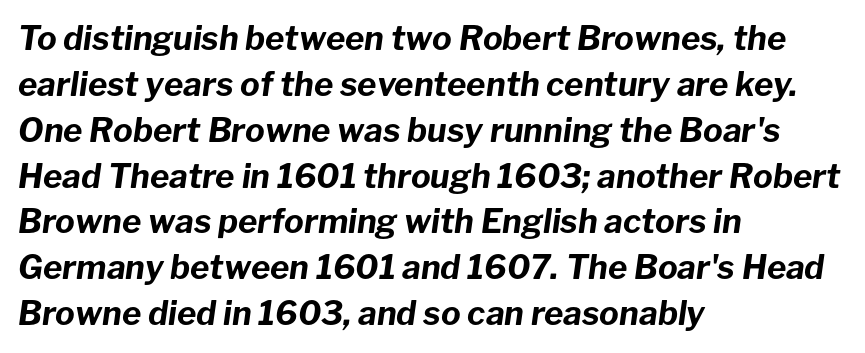
Q: Is the text bold? A: Yes.
Q: Is the text italic (slanted)? A: Yes, it leans right by about 8 degrees.
Q: Is the text underlined? A: No.
Q: How is the paragraph aligned? A: Left-aligned.
Q: Is the spacing between letters normal or unusually wide? A: Normal.
Q: Is the spacing between lines tight, normal or loose? A: Normal.
Q: Width (condensed, normal, or wide)? A: Normal.
Q: Stroke contrast? A: Low.
Q: x-height? A: Medium.
Q: Monospaced? A: No.
